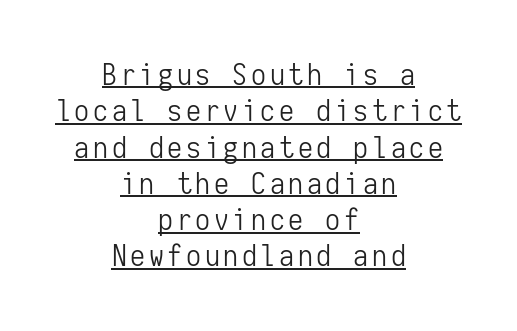
Unlike a traditional serif, this face leaves its strokes unadorned. These lines were composed using upright roman letters. Here the designer chose a console-style face with uniform glyph widths. The glyphs are accompanied by a horizontal stroke just below them. The paragraph has two soft edges and a firm central axis. No heavy texture on the line: the type isn't bold.
